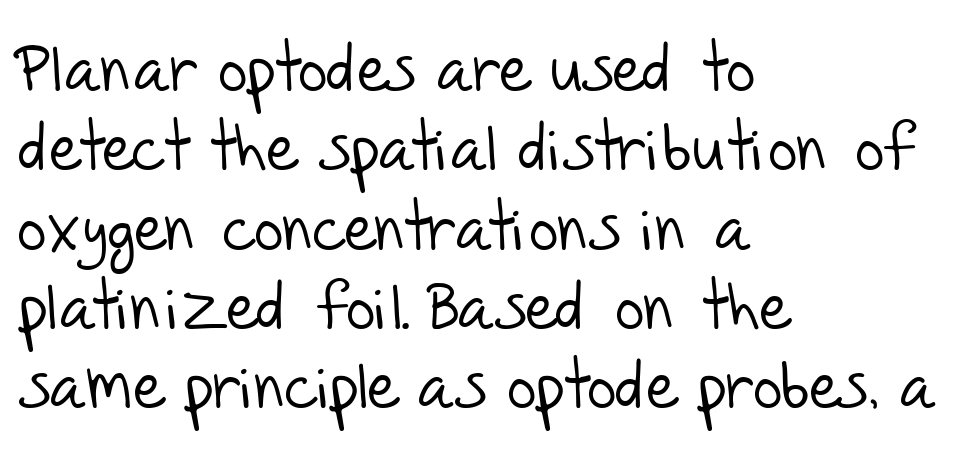
The image shows 64 px light sans-serif type; set left-aligned, line spacing 1.24x, normal letter spacing, not underlined; low stroke contrast and a large x-height.
